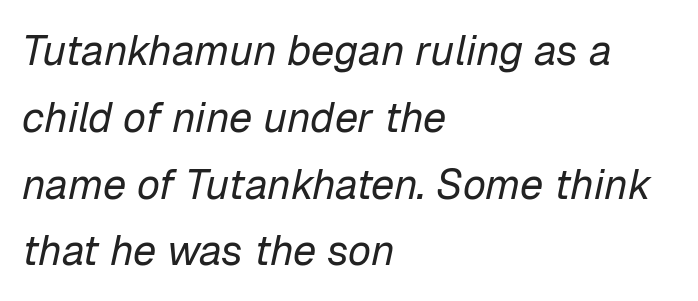
The lines sit at an ordinary, default distance from one another. Default kerning and tracking; the words read as compact shapes. Tall strokes in this sample are angled rather than plumb. Which margin do the lines hug? The left one — the right edge is uneven. The foot of each line stays bare and open. This is not heavy type; no bold has been used.
